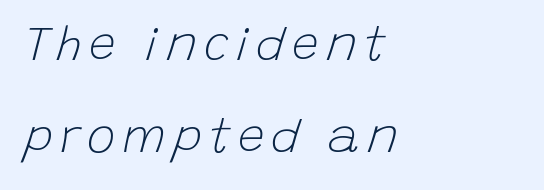
The glyphs are unaccompanied by any horizontal stroke below them. This reads as an unemphasized weight, regular at the heaviest. You could fit nearly another row in the gap between these rows. These lines are set flush left with a ragged right edge. Rendered with sloped, italic letterforms. Looks like regular typesetting: each glyph gets only the width it needs.
